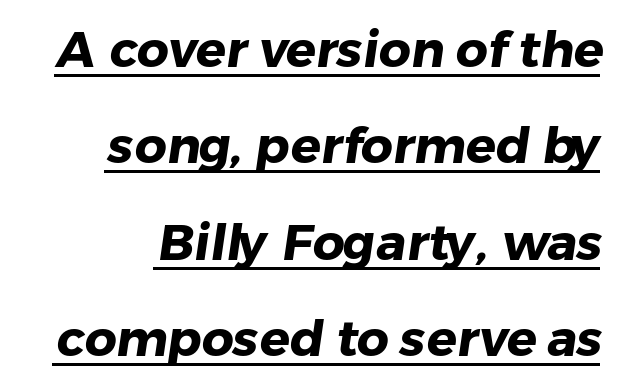
The lettering is marked with a stroke running underneath it. What weight is shown? A full bold with thick strokes. The letters advance in unequal steps, a hallmark of proportional type. In terms of leading, this rendering errs on the spacious side.
